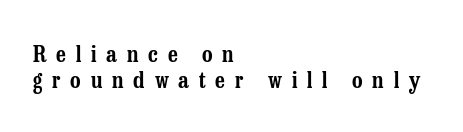
{"italic": "no", "underline": "no", "align": "left", "line_spacing": "tight", "line_spacing_ratio": 1.14, "letter_spacing": "wide", "letter_spacing_em": 0.43, "glyph_px": 23}
